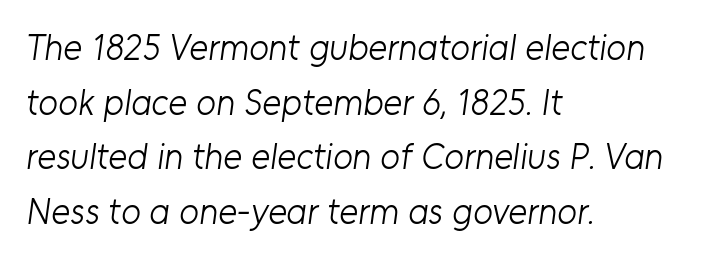
Rule under the text: the space is simply empty. Letterform terminals end flat and unadorned throughout the passage. Is this a heavy cut? Hardly; it is regular or lighter. This sample has the flowing, uneven cadence of proportional lettering. Does the copy run flush right? No — it runs flush left.
